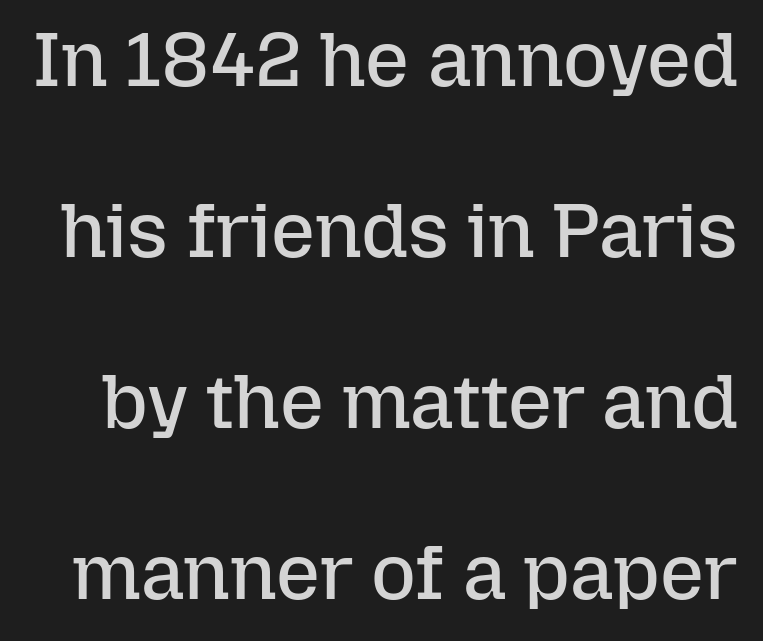
Q: Is the text bold? A: No.
Q: Is the text italic (slanted)? A: No, it is upright.
Q: Is the text underlined? A: No.
Q: Is the spacing between letters normal or unusually wide? A: Normal.
Q: Is the spacing between lines tight, normal or loose? A: Loose.
Q: Width (condensed, normal, or wide)? A: Normal.
Q: Stroke contrast? A: Low.
Q: x-height? A: Medium.
Q: Monospaced? A: No.
